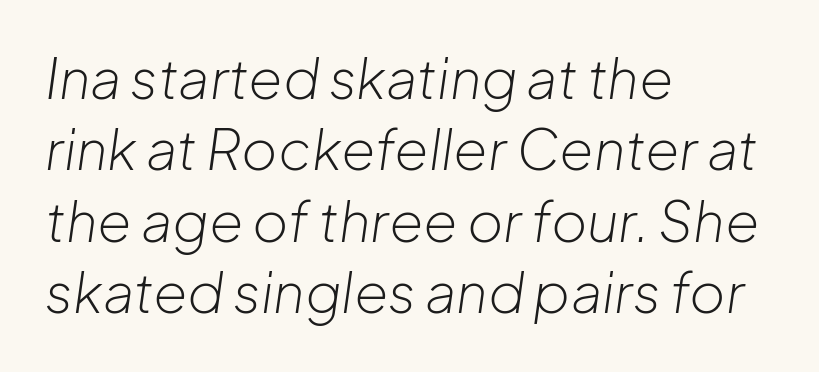
The image shows 55 px light type, italic (leaning right); set left-aligned, normal line spacing (1.3x), normal letter spacing, not underlined; low stroke contrast and a medium x-height.
